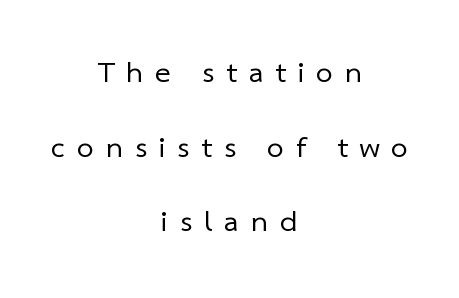
Each row of text sits above clean, open space. There is plenty of visible air inserted between adjacent glyphs. Observe the absence of serifs on each vertical stroke in this sample. The rag falls on both sides of this text block equally. Loosely led — the rows are spread out. Is the stroke heavy? The answer is a plain regular-or-lighter.
